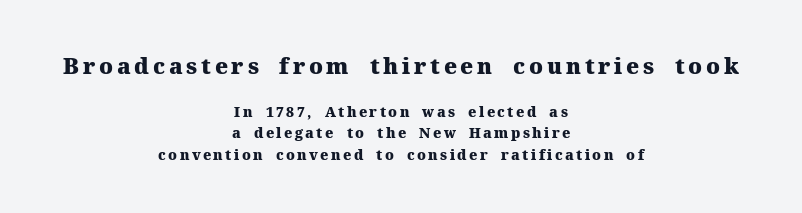
Size contrast runs from large at the top to small at the bottom. Compared with an ordinary text face, these strokes are far heavier — a full bold. Caption: multi-line text, centered on the measure. Is there much room between lines? A standard amount, neither cramped nor airy. The axis of the letterforms is exactly vertical.
